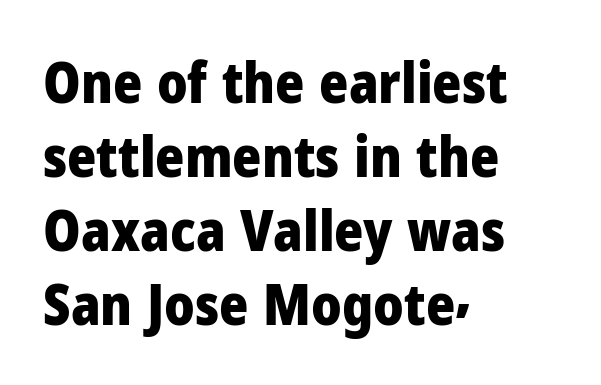
Clear beneath every line of the passage. Type style note: lacks serifs. Characters follow at the spacing the type designer built in. Strokes here are thick enough to call this a true bold. If you drew a ruler down the left edge, every line would touch it. Think of a printed novel: that variable character pitch is what you see here.
